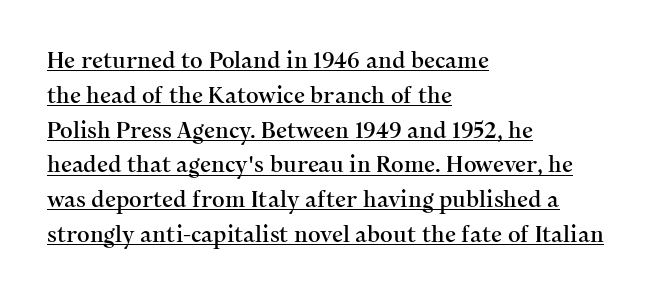
The image shows 22 px text type, upright; set left-aligned, normal line spacing (1.58x), normal letter spacing, underlined.
